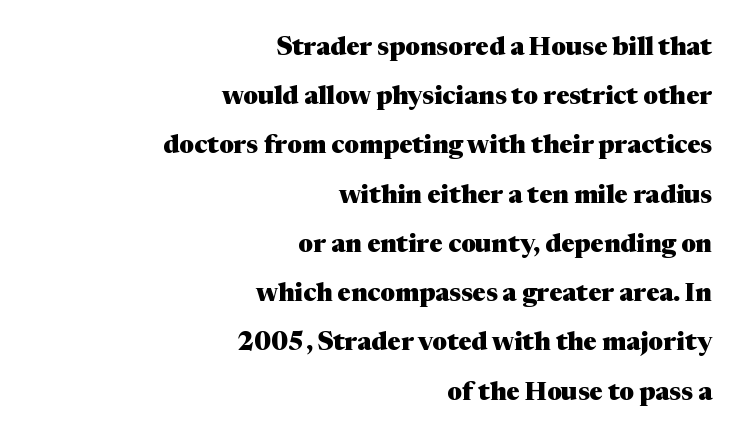
{"italic": "no", "bold": "yes", "underline": "no", "align": "right", "line_spacing": "loose", "line_spacing_ratio": 1.97, "letter_spacing": "normal", "letter_spacing_em": 0.0, "glyph_px": 25}
